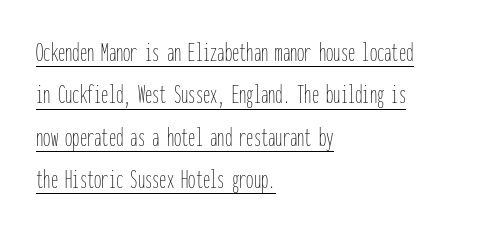
The letters stand straight up with perfectly vertical stems. Letters have the restrained weight of plain body copy at most. Which margin do the lines hug? The left one — the right edge is uneven. Spacing verdict: monospaced, one width for all characters.
